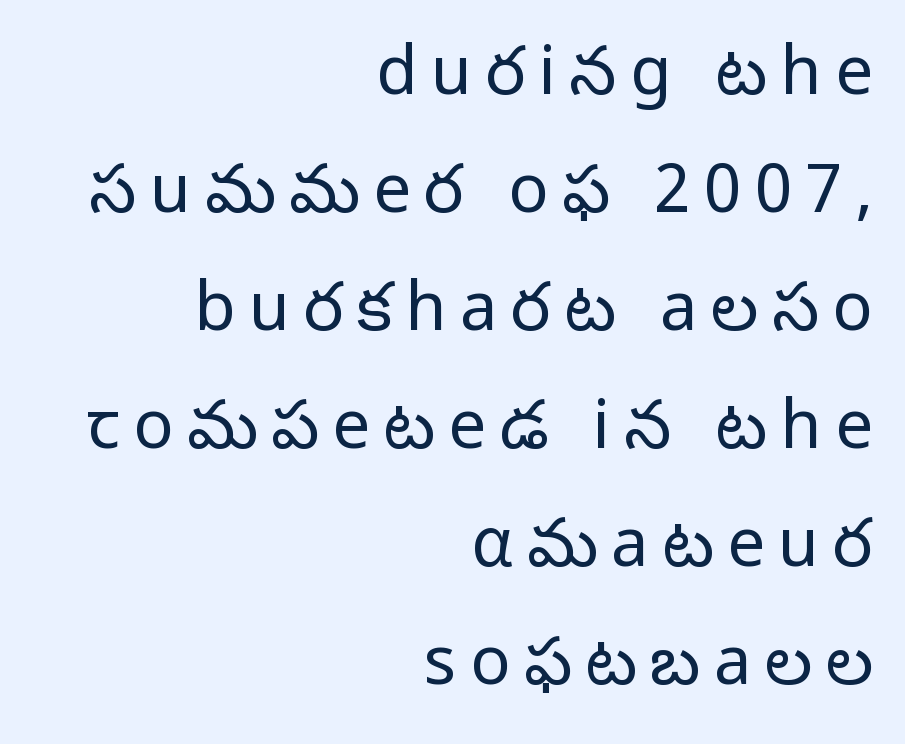
Q: Is the text bold? A: No.
Q: Is the text italic (slanted)? A: No, it is upright.
Q: Is the typeface a serif or a sans-serif typeface? A: Sans-serif.
Q: Is the text underlined? A: No.
Q: How is the paragraph aligned? A: Right-aligned.
Q: Is the spacing between letters normal or unusually wide? A: Unusually wide.
Q: Width (condensed, normal, or wide)? A: Normal.
Q: Stroke contrast? A: Low.
Q: x-height? A: Medium.
Q: Monospaced? A: No.
